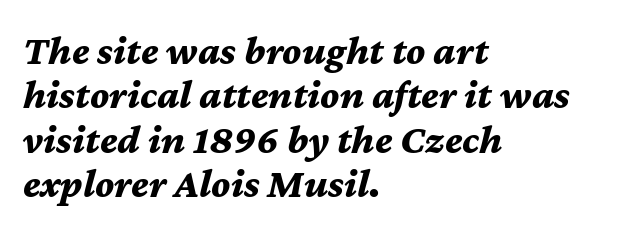
Q: Is the text bold? A: Yes.
Q: Is the text italic (slanted)? A: Yes, it leans right by about 12 degrees.
Q: Is the text underlined? A: No.
Q: How is the paragraph aligned? A: Left-aligned.
Q: Is the spacing between letters normal or unusually wide? A: Normal.
Q: Is the spacing between lines tight, normal or loose? A: Tight.
Q: Width (condensed, normal, or wide)? A: Normal.
Q: Stroke contrast? A: Medium.
Q: x-height? A: Medium.
Q: Monospaced? A: No.
